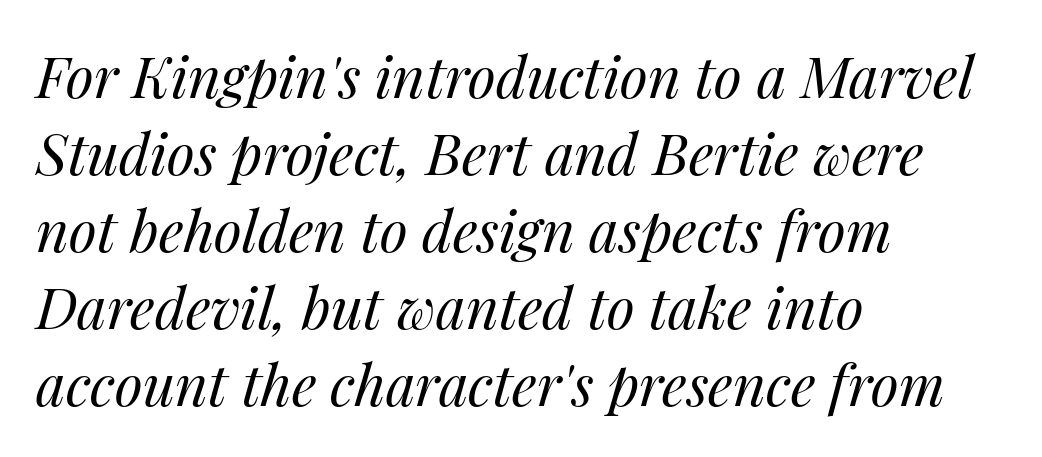
The letters advance in unequal steps, a hallmark of proportional type. Letters rest on an invisible, unmarked baseline. No extra ink here — the face is not bold. Yep, that's italic — everything's leaning. Successive baselines arrive at the customary interval.
